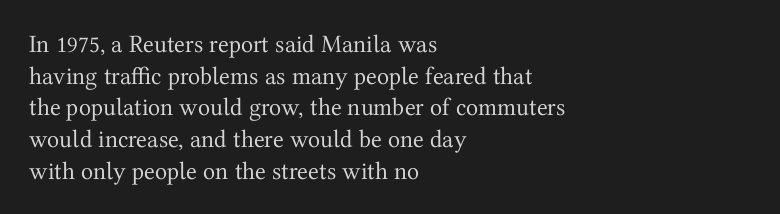
Q: Is the text bold? A: No.
Q: Is the text italic (slanted)? A: No, it is upright.
Q: Is the text underlined? A: No.
Q: How is the paragraph aligned? A: Left-aligned.
Q: Is the spacing between letters normal or unusually wide? A: Normal.
Q: Is the spacing between lines tight, normal or loose? A: Normal.
